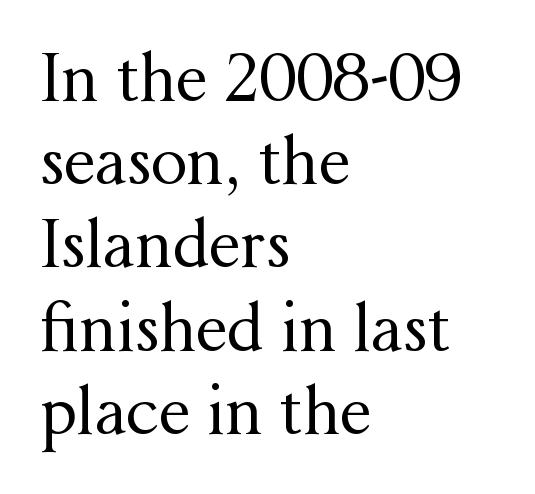
The image shows 65 px regular-weight serif type, upright; set left-aligned, normal line spacing (1.28x), normal letter spacing, not underlined; medium stroke contrast and a medium x-height.
